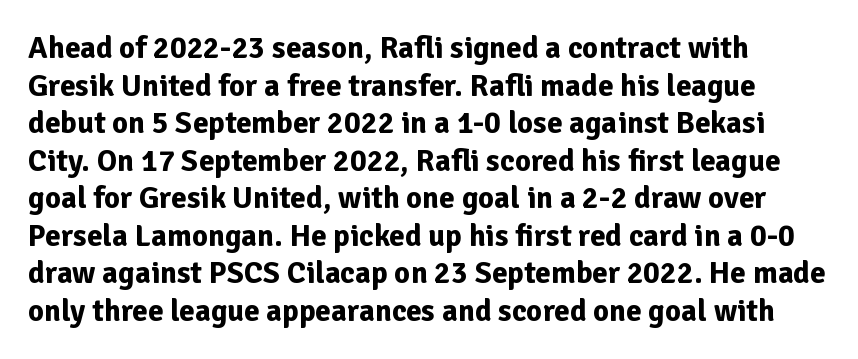
The rendering uses natural spacing where letterforms have individual widths. The lettering stays uniformly vertical, giving the passage a roman look. These lines stack with their left ends in a neat column. Letterform terminals end flat and unadorned throughout the passage. Pretty heavy lettering here — definitely bold. The string is rendered with underlining switched off.
